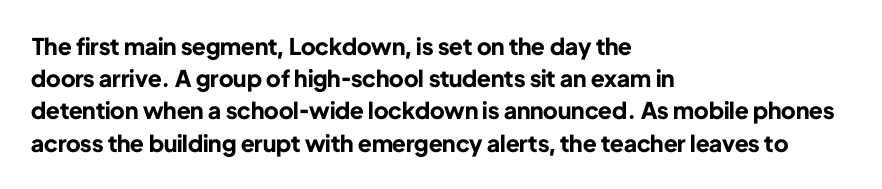
The image shows 23 px bold type, upright; set left-aligned, normal line spacing (1.4x), normal letter spacing, not underlined.
